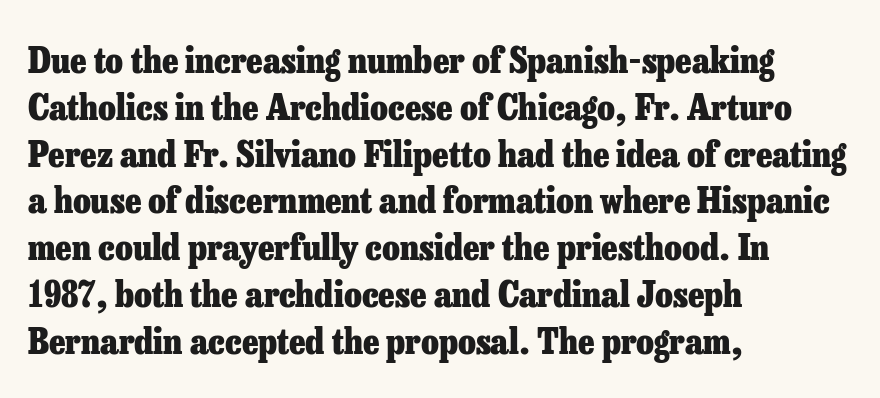
{"serif": "yes", "italic": "no", "bold": "yes", "weight": "heavy", "width": "normal", "stroke_contrast": "low", "x_height": "medium", "monospaced": "no", "underline": "no", "align": "left", "line_spacing": "normal", "line_spacing_ratio": 1.3, "letter_spacing": "normal", "letter_spacing_em": 0.0, "glyph_px": 36}
